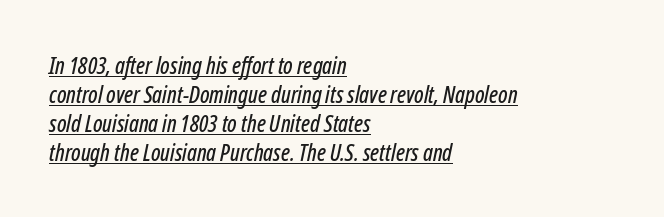
{"italic": "yes", "lean": "right", "slant_degrees": 12, "underline": "yes", "align": "left", "line_spacing": "normal", "line_spacing_ratio": 1.26, "letter_spacing": "normal", "letter_spacing_em": 0.0, "glyph_px": 23}
